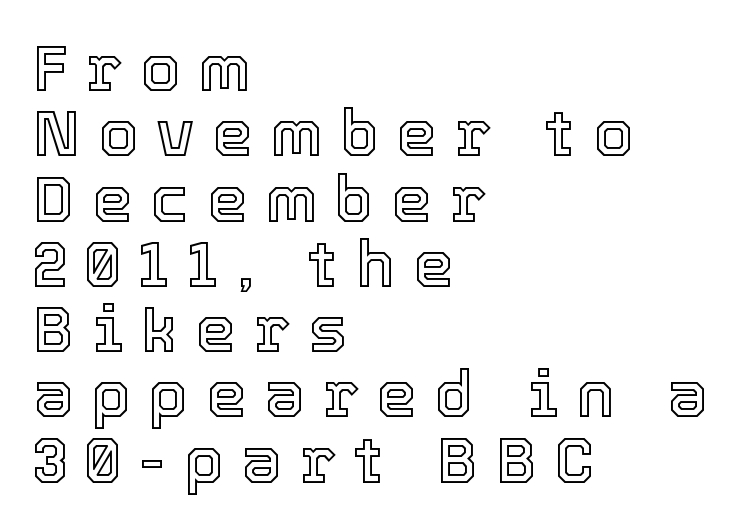
The image shows 64 px text type, upright; set left-aligned, tight line spacing (1.02x), unusually wide letter spacing (+0.28 em), not underlined; a medium x-height.
